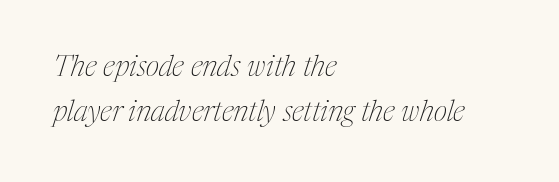
The image shows 29 px thin, condensed serif type, italic (leaning right); set left-aligned, normal line spacing (1.56x), normal letter spacing, not underlined; medium stroke contrast and a medium x-height.
